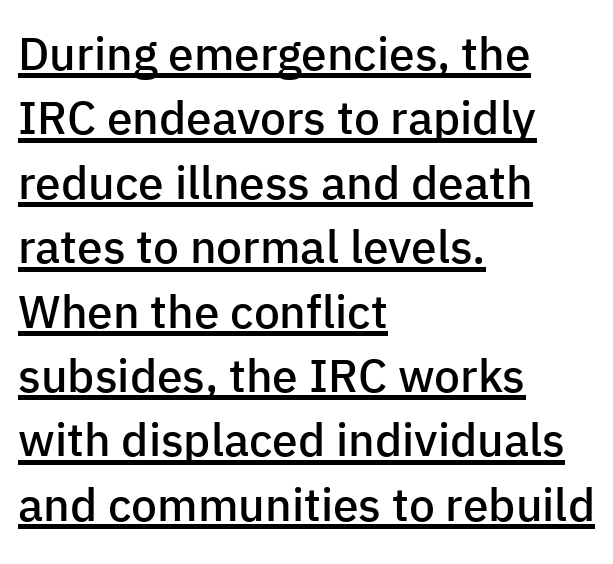
{"serif": "no", "italic": "no", "bold": "semi", "weight": "semibold", "width": "normal", "stroke_contrast": "low", "x_height": "medium", "monospaced": "no", "underline": "yes", "align": "left", "line_spacing": "normal", "line_spacing_ratio": 1.4, "letter_spacing": "normal", "letter_spacing_em": 0.0, "glyph_px": 46}
